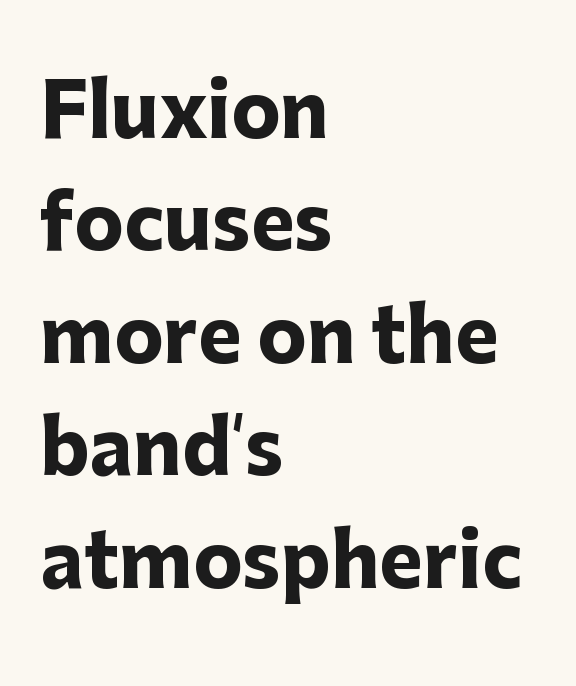
Words appear dense and cohesive because spacing is normal. Vertical spacing — default. Posture: straight, roman, zero tilt. A classic flush-left, rag-right setting is used for this passage. No word sits above an underline.
